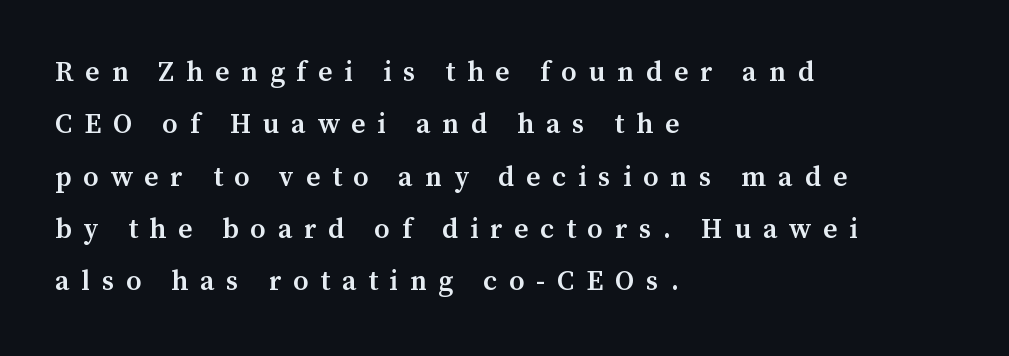
The image shows 28 px semibold serif type, upright; set left-aligned, line spacing 1.87x, unusually wide letter spacing (+0.42 em), not underlined; medium stroke contrast and a medium x-height.
